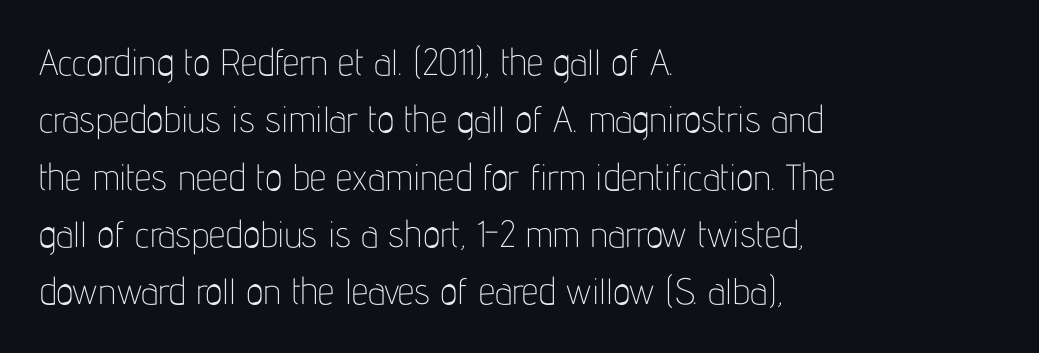
Short note: letters normally spaced. Look at the bottom of the vertical strokes: they stop flat, with no serifs. The letters advance in unequal steps, a hallmark of proportional type. The font sits on the lighter half of the weight spectrum, regular included. In CSS terms this would be text-align: left. Check the space under the baseline: it is left empty.
